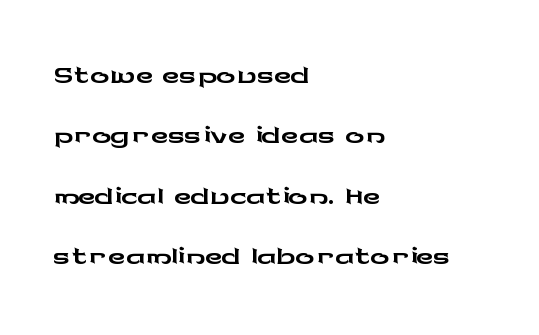
{"serif": "no", "italic": "no", "width": "wide", "stroke_contrast": "low", "x_height": "medium", "monospaced": "no", "underline": "no", "align": "left", "line_spacing": "normal", "line_spacing_ratio": 1.26, "letter_spacing": "normal", "letter_spacing_em": 0.0, "glyph_px": 48}
